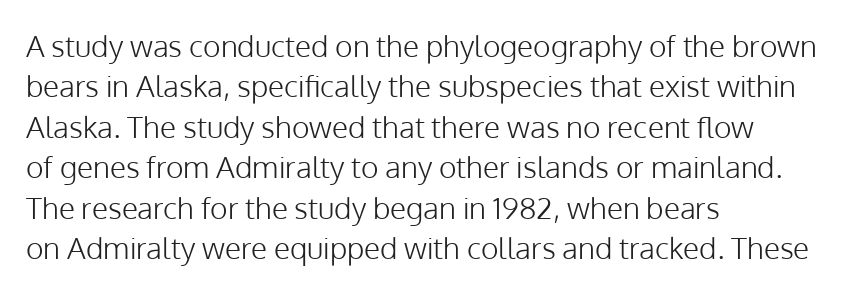
{"serif": "no", "italic": "no", "bold": "no", "weight": "light", "width": "normal", "stroke_contrast": "low", "x_height": "medium", "monospaced": "no", "underline": "no", "align": "left", "line_spacing": "normal", "line_spacing_ratio": 1.35, "letter_spacing": "normal", "letter_spacing_em": 0.0, "glyph_px": 30}
